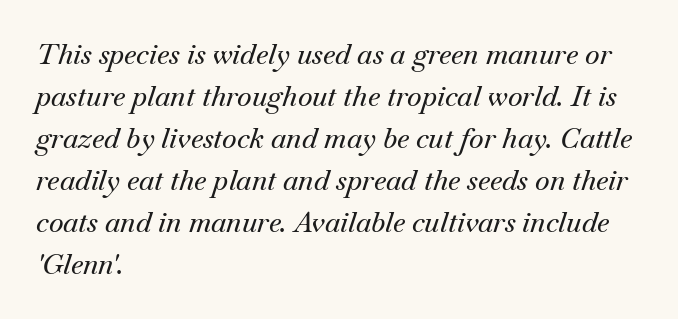
The text carries the slant typical of an italic or oblique font. Letter spacing: default. Unmarked baselines from the first word to the last. This sample uses a serif face. The rag falls on the right side of this text block.
